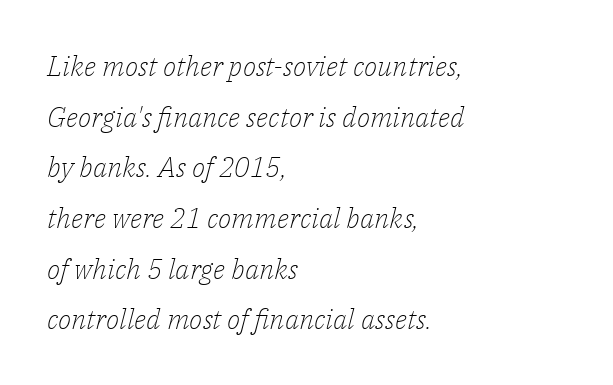
Q: Is the text bold? A: No.
Q: Is the text italic (slanted)? A: Yes, it leans right by about 14 degrees.
Q: Is the typeface a serif or a sans-serif typeface? A: Serif.
Q: Is the text underlined? A: No.
Q: How is the paragraph aligned? A: Left-aligned.
Q: Is the spacing between letters normal or unusually wide? A: Normal.
Q: Width (condensed, normal, or wide)? A: Normal.
Q: Stroke contrast? A: Low.
Q: x-height? A: Medium.
Q: Monospaced? A: No.
